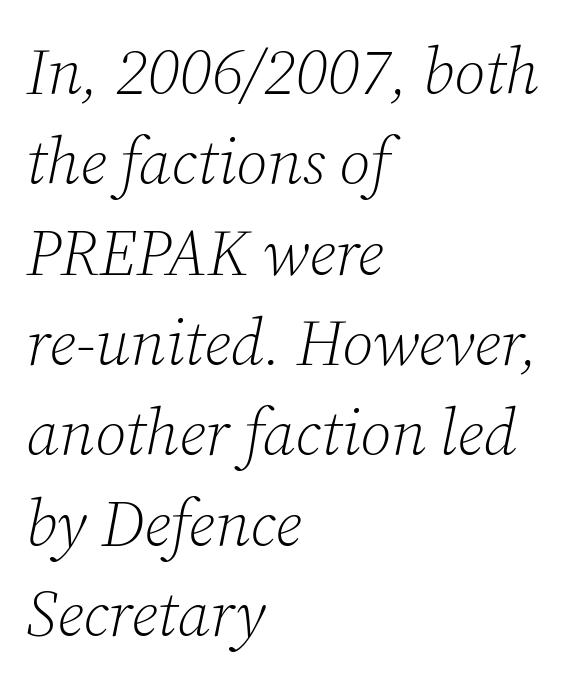
The image shows 65 px light serif type, italic (leaning right); set left-aligned, normal line spacing (1.39x), normal letter spacing, not underlined; low stroke contrast and a medium x-height.
